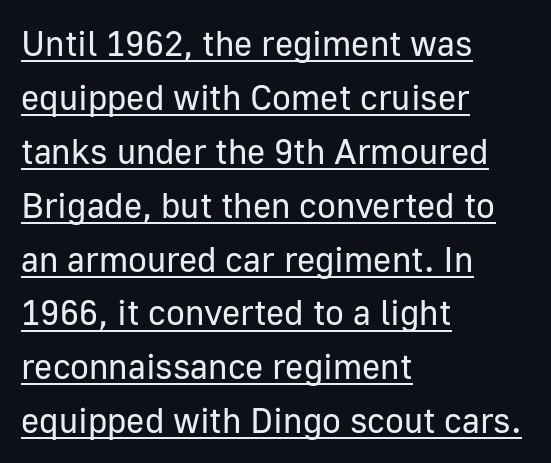
Here the designer chose a conventional face with non-uniform glyph widths. The face used here is rendered with its standard letterfit. If you drew a line through each stem, it would be perfectly vertical. Line beginnings align vertically; line endings do not. Weight class: somewhere from thin through regular. Grotesque or geometric, the face here clearly has no serifs.
